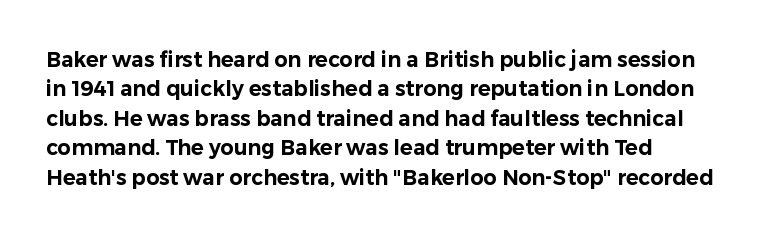
If you drew a ruler down the left edge, every line would touch it. The foot of each line stays bare and open. What's the leading like? Ordinary, nothing unusual. The axis of the letterforms is exactly vertical. Observe the ordinary spacing: letters are neighbours, not strangers.
